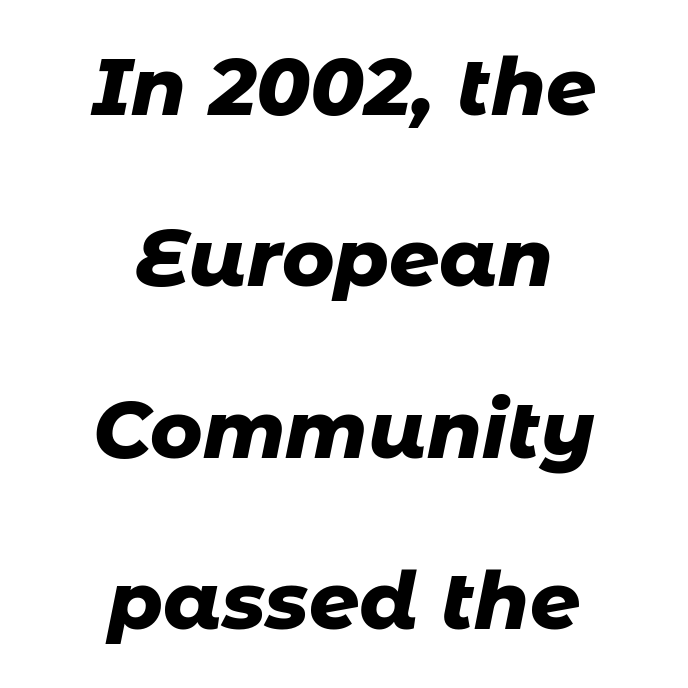
The image shows 79 px heavy type, italic (leaning right); set centered, loose line spacing (2.17x), normal letter spacing, not underlined; low stroke contrast and a medium x-height.
